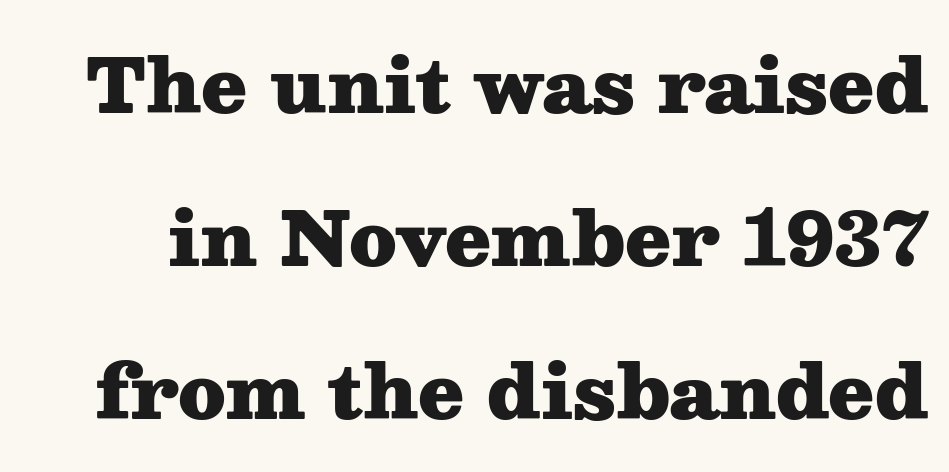
Q: Is the text bold? A: Yes.
Q: Is the text italic (slanted)? A: No, it is upright.
Q: Is the typeface a serif or a sans-serif typeface? A: Serif.
Q: Is the text underlined? A: No.
Q: Is the spacing between letters normal or unusually wide? A: Normal.
Q: Is the spacing between lines tight, normal or loose? A: Loose.
Q: Width (condensed, normal, or wide)? A: Wide.
Q: Stroke contrast? A: Medium.
Q: x-height? A: Medium.
Q: Monospaced? A: No.
